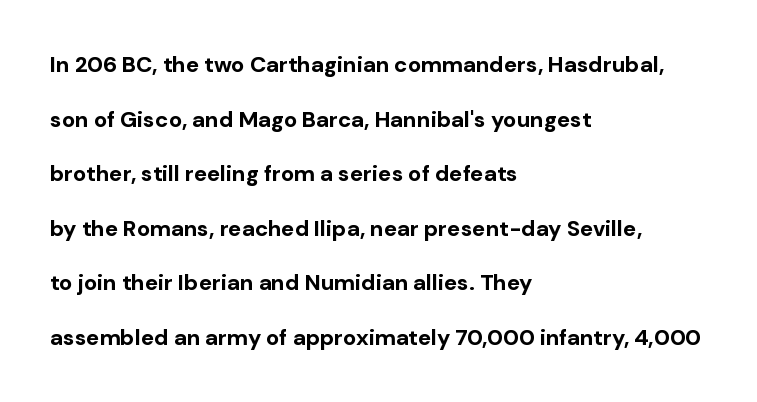
The image shows 22 px bold type, upright; set left-aligned, loose line spacing (2.48x), normal letter spacing, not underlined.
